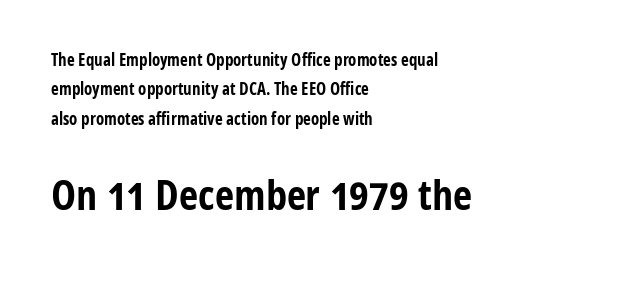
The image shows 42 px bold, condensed sans-serif type, upright; set left-aligned, line spacing 1.73x, normal letter spacing, not underlined; the second (bottom) block is 2.47x larger; low stroke contrast and a medium x-height.
